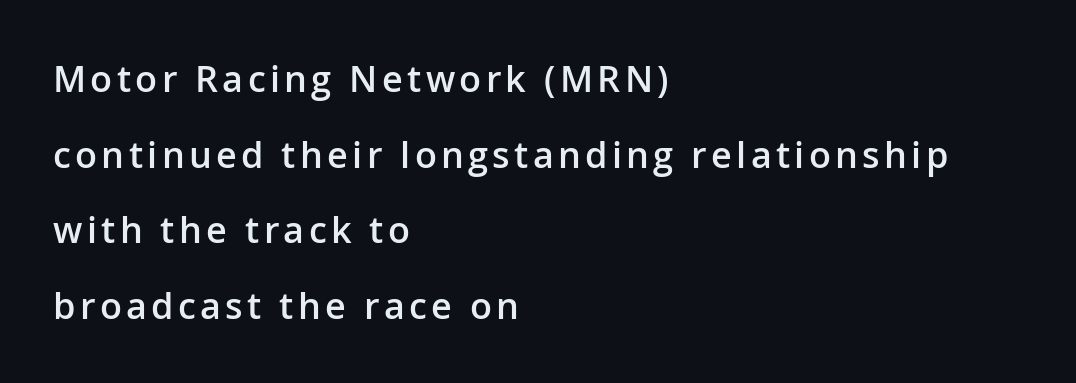
Caption: multi-line text, flush left, ragged right. A typesetter would call this proportional, since set widths differ per character. No feet cap the strokes, marking this as sans-serif type. Slightly chunky letters — semibold, I'd say, not full bold. Posture: straight, roman, zero tilt.
